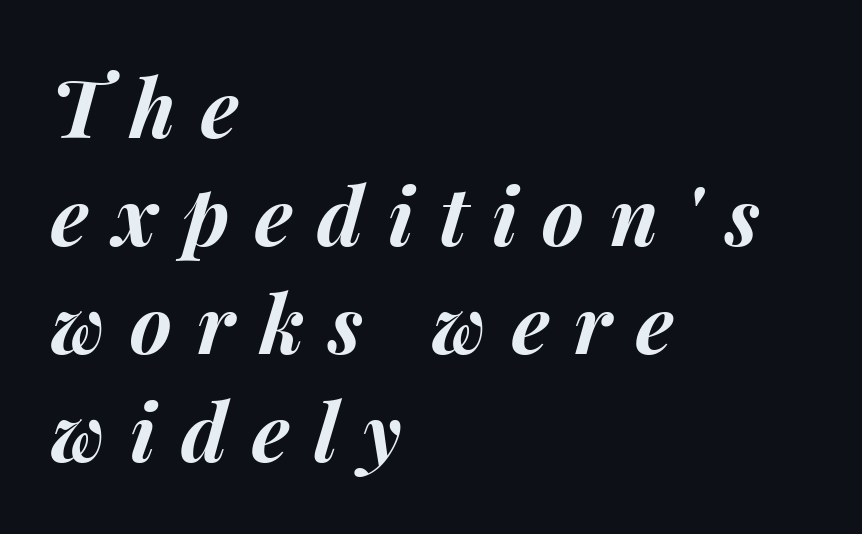
Q: Is the text bold? A: Yes.
Q: Is the text italic (slanted)? A: Yes, it leans right by about 15 degrees.
Q: Is the text underlined? A: No.
Q: How is the paragraph aligned? A: Left-aligned.
Q: Is the spacing between letters normal or unusually wide? A: Unusually wide.
Q: Is the spacing between lines tight, normal or loose? A: Normal.
Q: Width (condensed, normal, or wide)? A: Normal.
Q: Stroke contrast? A: Medium.
Q: x-height? A: Medium.
Q: Monospaced? A: No.
